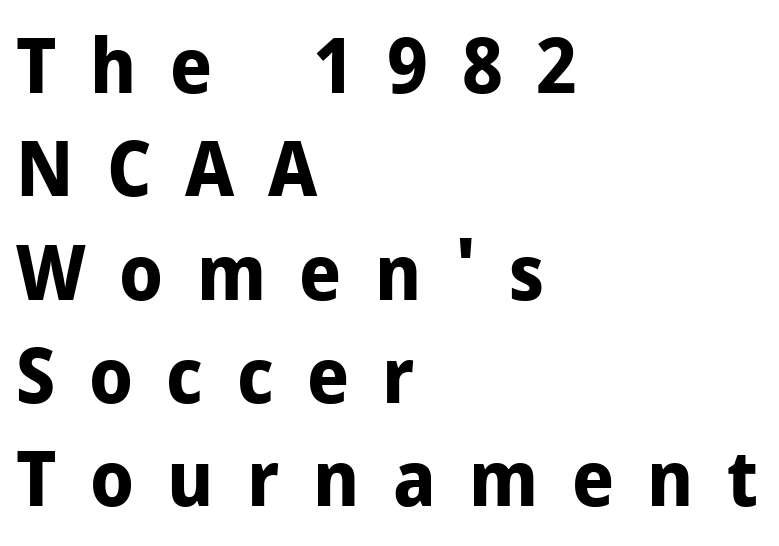
Italic? Not at all — the glyphs are vertical. Varying glyph widths throughout — classic text-font behaviour. Caption: multi-line text, flush left, ragged right. This block has exactly the height ordinary leading produces.
